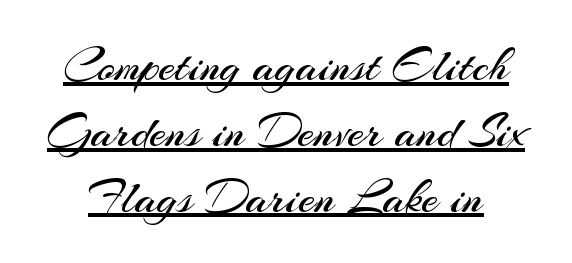
Q: Is the text bold? A: No.
Q: Is the text italic (slanted)? A: Yes.
Q: Is the typeface a serif or a sans-serif typeface? A: Sans-serif.
Q: Is the text underlined? A: Yes.
Q: Is the spacing between letters normal or unusually wide? A: Normal.
Q: Is the spacing between lines tight, normal or loose? A: Normal.
Q: Width (condensed, normal, or wide)? A: Normal.
Q: Stroke contrast? A: Medium.
Q: x-height? A: Small.
Q: Monospaced? A: No.
